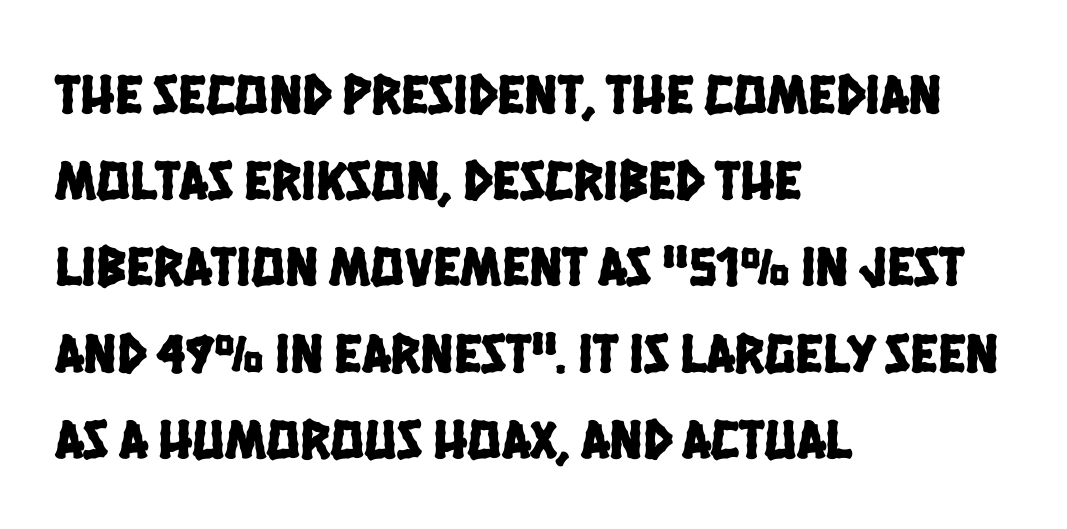
Here the designer chose a conventional face with non-uniform glyph widths. Short note: letters normally spaced. This sample is left-justified, so line endings fall wherever the words run out. Regular leading.
